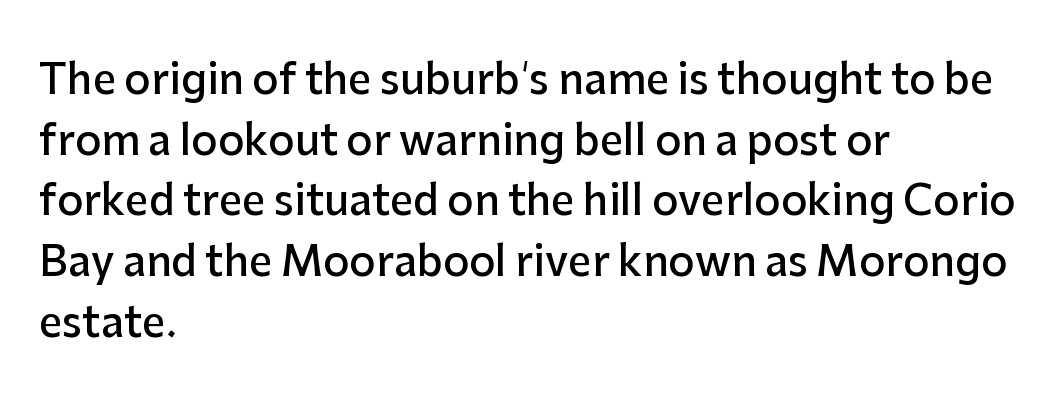
You could call the tracking neutral — neither tight nor loose. Semibold letterforms, between regular and bold. Unmarked baselines from the first word to the last. In terms of letterform style, serifs are entirely absent.
